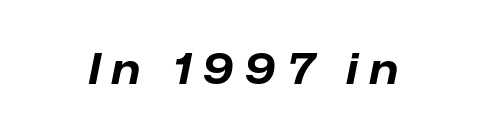
Decoration check: the copy has no underline. On the weight axis this lands at bold, roughly 700. Spacing verdict: proportional, widths tailored to each character. The specimen reads as italic at a glance. The line texture is sparse and dotted thanks to wide tracking.
